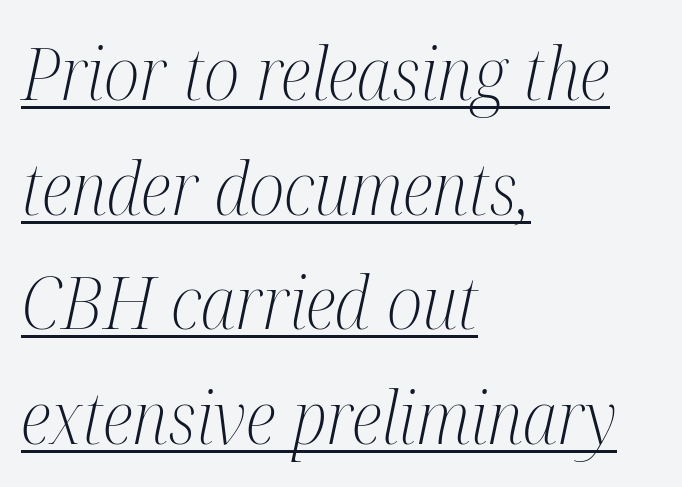
Q: Is the text bold? A: No.
Q: Is the text italic (slanted)? A: Yes, it leans right by about 12 degrees.
Q: Is the typeface a serif or a sans-serif typeface? A: Serif.
Q: Is the text underlined? A: Yes.
Q: How is the paragraph aligned? A: Left-aligned.
Q: Is the spacing between letters normal or unusually wide? A: Normal.
Q: Is the spacing between lines tight, normal or loose? A: Normal.
Q: Width (condensed, normal, or wide)? A: Condensed.
Q: Stroke contrast? A: Medium.
Q: x-height? A: Medium.
Q: Monospaced? A: No.
